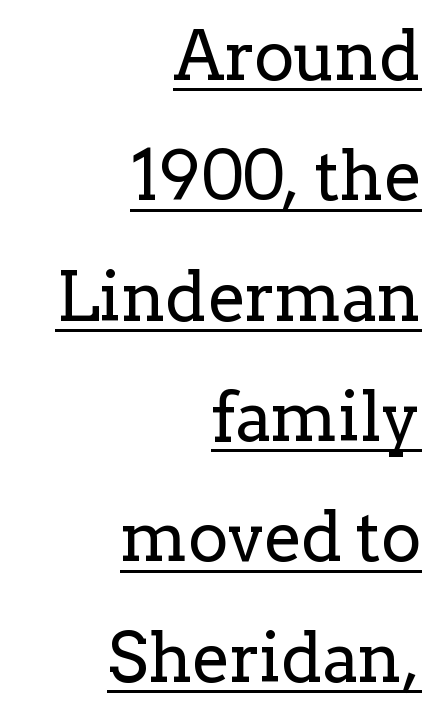
{"serif": "yes", "italic": "no", "bold": "no", "weight": "regular", "width": "normal", "stroke_contrast": "low", "x_height": "medium", "monospaced": "no", "underline": "yes", "align": "right", "line_spacing_ratio": 1.77, "letter_spacing": "normal", "letter_spacing_em": 0.0, "glyph_px": 68}
